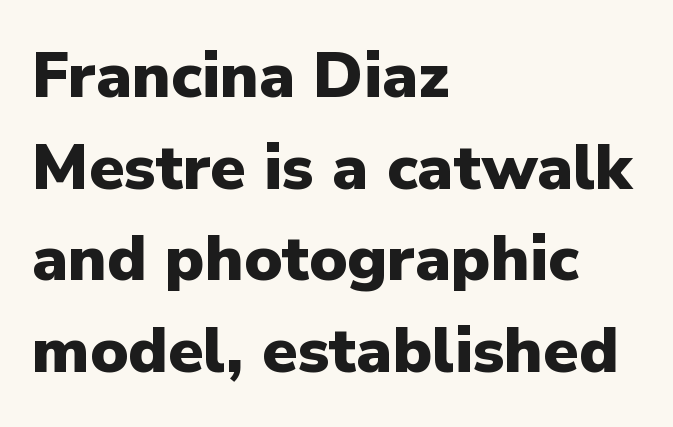
Q: Is the text bold? A: Yes.
Q: Is the text italic (slanted)? A: No, it is upright.
Q: Is the typeface a serif or a sans-serif typeface? A: Sans-serif.
Q: Is the text underlined? A: No.
Q: How is the paragraph aligned? A: Left-aligned.
Q: Is the spacing between letters normal or unusually wide? A: Normal.
Q: Is the spacing between lines tight, normal or loose? A: Normal.
Q: Width (condensed, normal, or wide)? A: Normal.
Q: Stroke contrast? A: Low.
Q: x-height? A: Medium.
Q: Monospaced? A: No.
